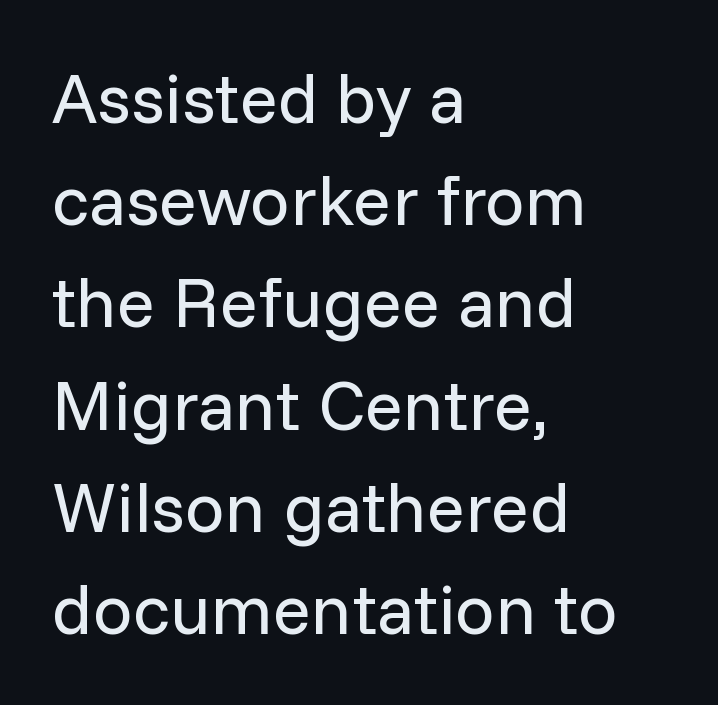
The image shows 71 px regular-weight sans-serif type, upright; set left-aligned, normal line spacing (1.44x), normal letter spacing, not underlined; low stroke contrast and a medium x-height.
